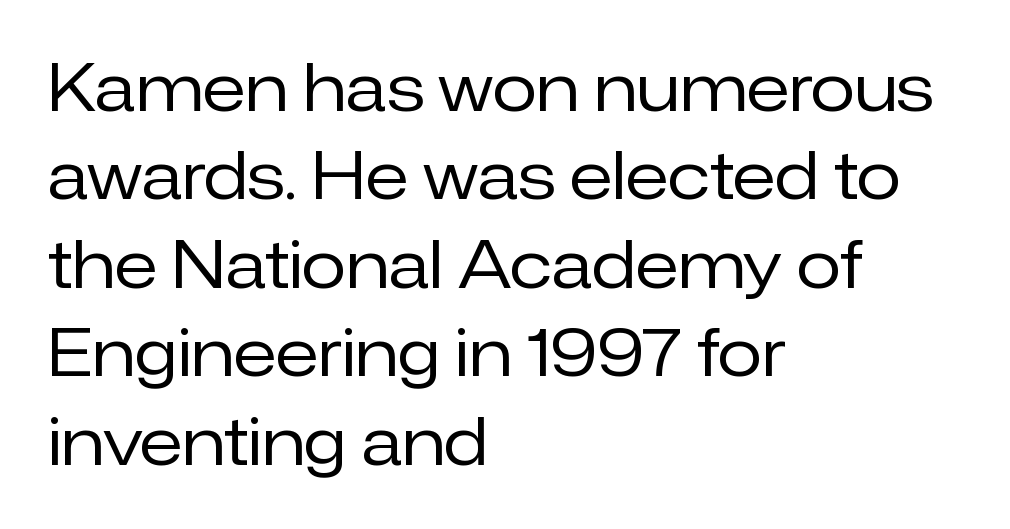
{"serif": "no", "italic": "no", "bold": "no", "weight": "regular", "width": "normal", "stroke_contrast": "low", "x_height": "medium", "monospaced": "no", "underline": "no", "align": "left", "line_spacing": "normal", "line_spacing_ratio": 1.36, "letter_spacing": "normal", "letter_spacing_em": 0.0, "glyph_px": 65}
